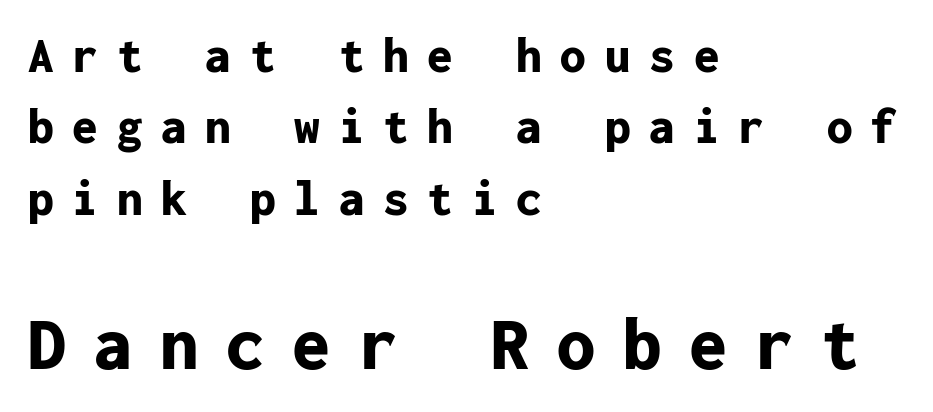
The image shows 76 px bold sans-serif type, upright, monospaced; set left-aligned, normal line spacing (1.4x), unusually wide letter spacing (+0.37 em), not underlined; the second (bottom) block is 1.49x larger; low stroke contrast and a medium x-height.
